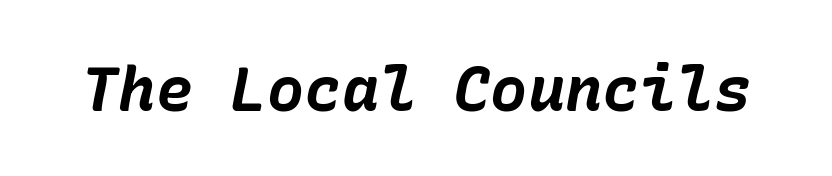
Q: Is the text bold? A: Yes.
Q: Is the text italic (slanted)? A: Yes, it leans right by about 10 degrees.
Q: Is the text underlined? A: No.
Q: Is the spacing between letters normal or unusually wide? A: Normal.
Q: Width (condensed, normal, or wide)? A: Normal.
Q: Stroke contrast? A: Low.
Q: x-height? A: Medium.
